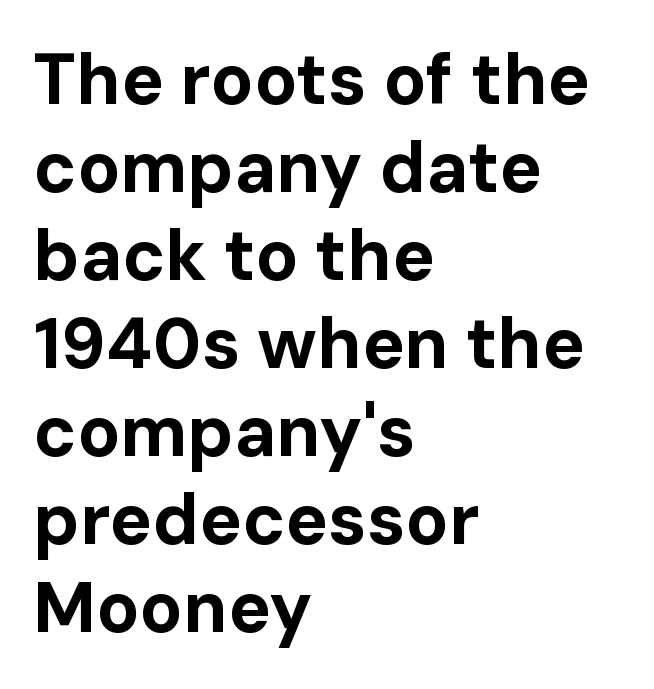
Type style note: lacks serifs. Does extra space separate the letters? No, they use regular spacing. Does the weight exceed regular? Yes, all the way to bold. Style check: upright. This sample has the flowing, uneven cadence of proportional lettering. Honestly, there is no underline to notice here at all.
